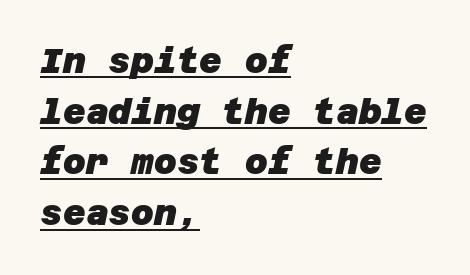
The image shows 35 px heavy sans-serif type; set left-aligned, normal line spacing (1.45x), normal letter spacing, underlined; low stroke contrast and a large x-height.
